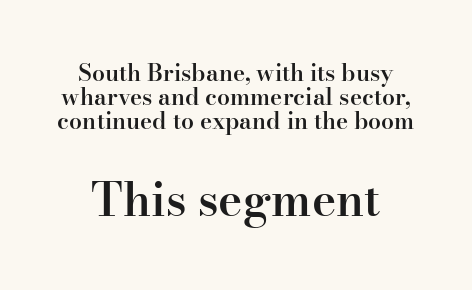
Every stem runs plumb, perpendicular to the baseline. Nobody drew a line under any word here. Bigger letters appear in the bottom chunk; the top chunk is reduced. Default kerning and tracking; the words read as compact shapes.
